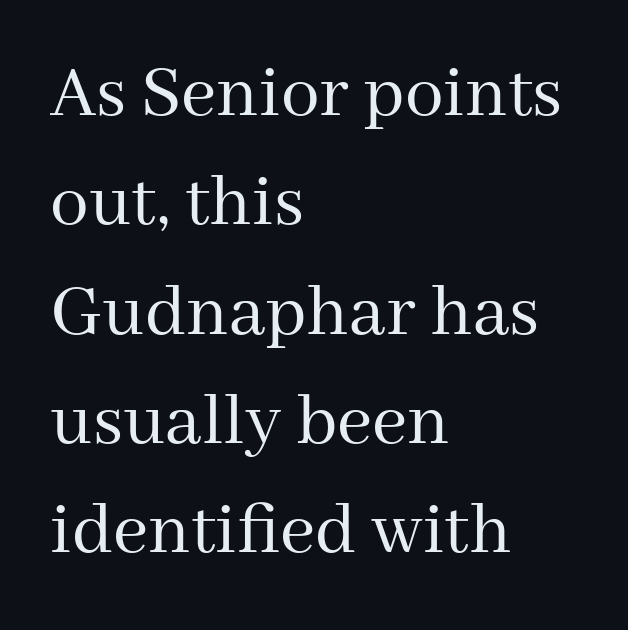
The image shows 77 px regular-weight serif type, upright; set left-aligned, normal line spacing (1.42x), normal letter spacing, not underlined; medium stroke contrast and a medium x-height.
